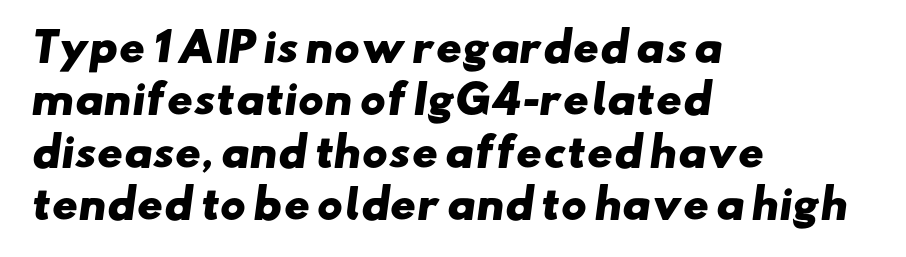
{"serif": "no", "bold": "yes", "weight": "heavy", "width": "wide", "stroke_contrast": "low", "x_height": "small", "monospaced": "no", "underline": "no", "align": "left", "line_spacing": "normal", "line_spacing_ratio": 1.34, "letter_spacing": "normal", "letter_spacing_em": 0.0, "glyph_px": 39}
